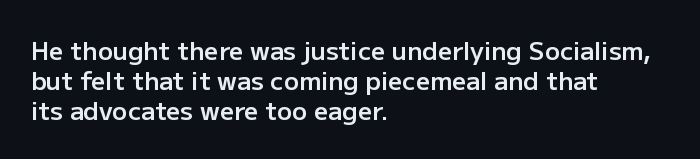
Q: Is the text bold? A: Semi-bold.
Q: Is the text italic (slanted)? A: No, it is upright.
Q: Is the text underlined? A: No.
Q: How is the paragraph aligned? A: Left-aligned.
Q: Is the spacing between letters normal or unusually wide? A: Normal.
